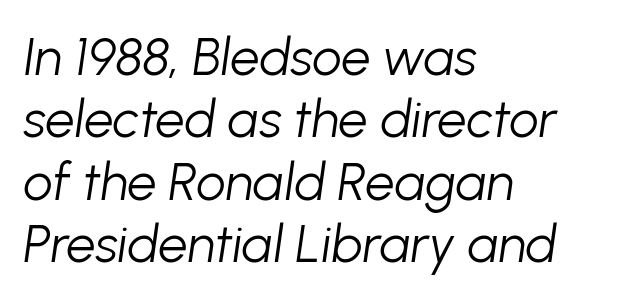
The image shows 52 px light type, italic (leaning right); set left-aligned, line spacing 1.2x, normal letter spacing, not underlined; low stroke contrast and a medium x-height.
